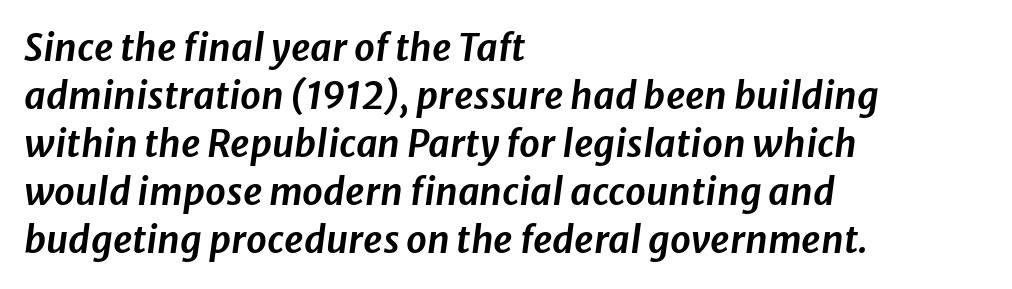
The image shows 37 px text type, italic (leaning right); set left-aligned, normal line spacing (1.3x), normal letter spacing, not underlined; low stroke contrast and a medium x-height.
